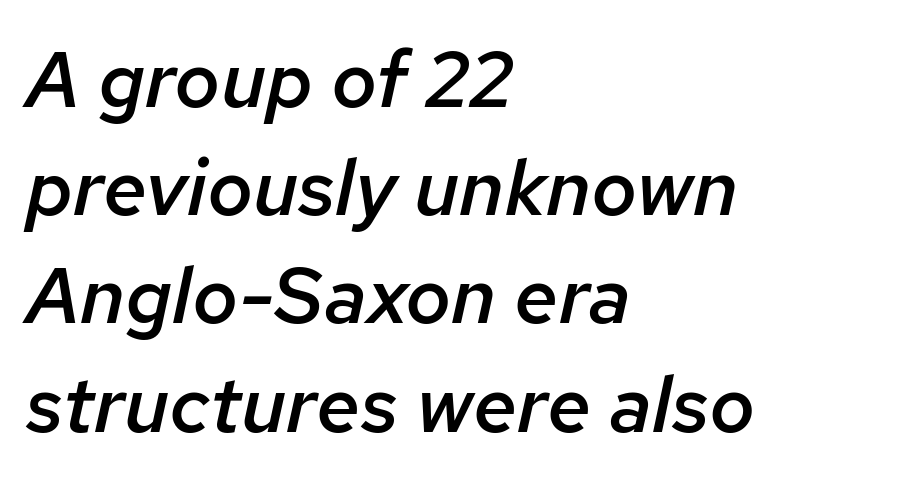
The image shows 79 px semibold type, italic (leaning right); set left-aligned, normal line spacing (1.37x), normal letter spacing, not underlined; low stroke contrast and a medium x-height.
